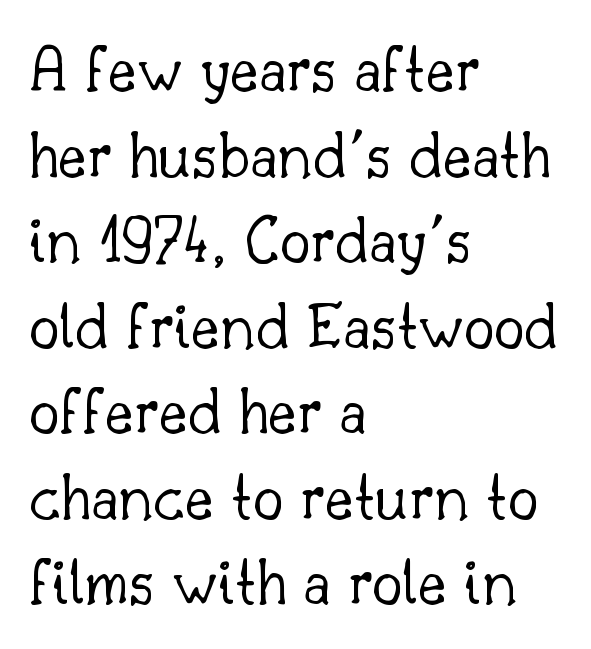
The image shows 69 px light type, upright; set left-aligned, line spacing 1.24x, normal letter spacing, not underlined; low stroke contrast and a small x-height.
